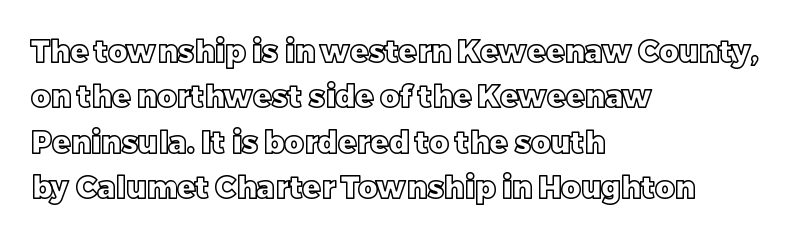
Evenly set lines give the paragraph a standard silhouette. A typesetter would mark this as roman, not italic. Inter-character spacing is left at the font's built-in metrics. Glance below the letters and you will spot only blank space.
